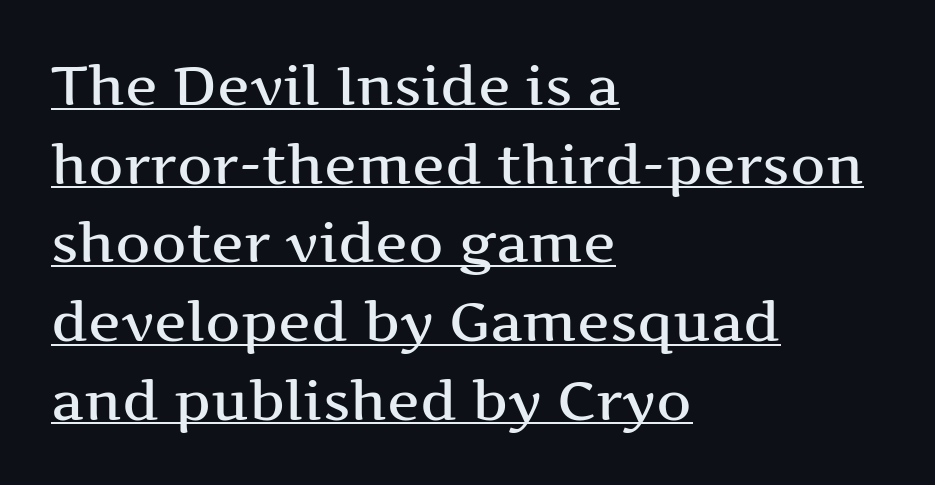
In CSS terms this would be text-align: left. These lines are rendered in a variable-pitch font. Italic? Not at all — the glyphs are vertical. The passage shown stacks its lines at a standard gap.
